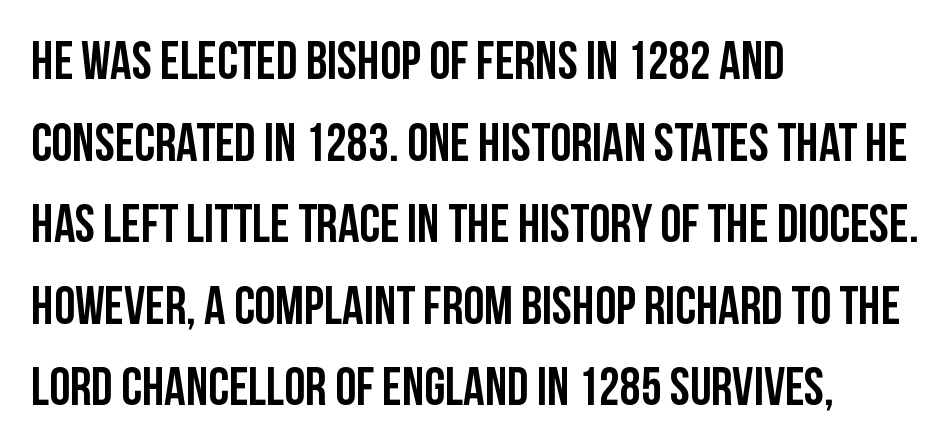
{"serif": "no", "italic": "no", "width": "condensed", "stroke_contrast": "low", "x_height": "large", "monospaced": "no", "underline": "no", "align": "left", "line_spacing": "normal", "line_spacing_ratio": 1.54, "letter_spacing": "normal", "letter_spacing_em": 0.0, "glyph_px": 53}
